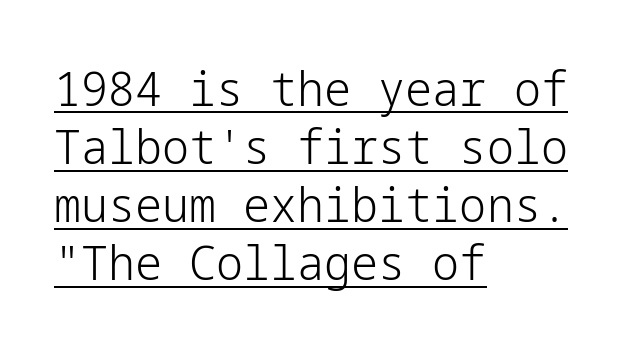
{"serif": "no", "italic": "no", "bold": "no", "weight": "light", "width": "normal", "stroke_contrast": "low", "x_height": "medium", "underline": "yes", "align": "left", "line_spacing_ratio": 1.21, "letter_spacing": "normal", "letter_spacing_em": 0.0, "glyph_px": 48}
